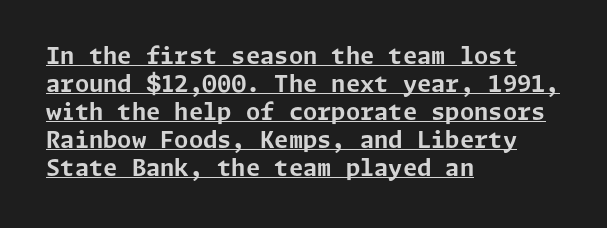
Set as a true bold cut, around the 700 mark. The typography opts for an upright posture over an oblique one. Tracking value appears to be zero — textbook default spacing. Alignment: flush left.
